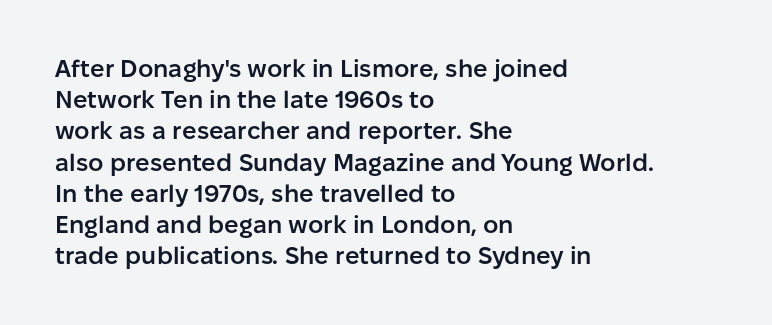
The image shows 24 px text type, upright; set left-aligned, normal line spacing (1.3x), normal letter spacing, not underlined.
